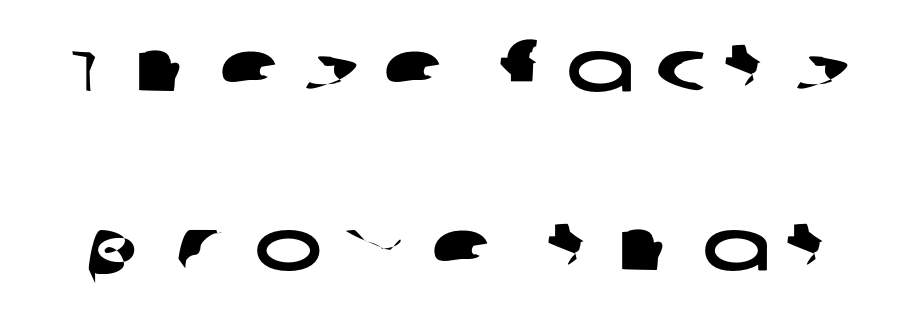
This is sans-serif lettering, the kind often seen on screens and signage. The line-height multiplier appears high, well above default. Descender tails drop into unmarked territory. Varying glyph widths throughout — classic text-font behaviour. The rendering inserts visible extra space after every character.
